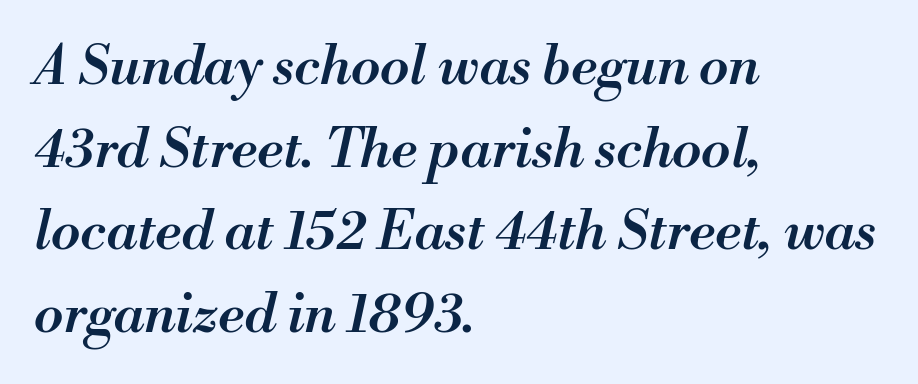
{"italic": "yes", "lean": "right", "slant_degrees": 13, "bold": "semi", "weight": "semibold", "width": "normal", "stroke_contrast": "medium", "x_height": "small", "monospaced": "no", "underline": "no", "align": "left", "line_spacing": "normal", "line_spacing_ratio": 1.53, "letter_spacing": "normal", "letter_spacing_em": 0.0, "glyph_px": 54}
